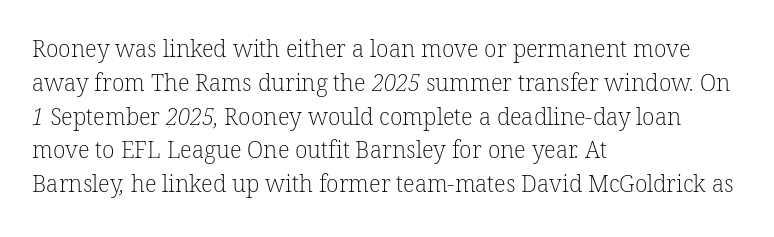
The image shows 23 px text type; set left-aligned, normal line spacing (1.47x), normal letter spacing, not underlined.
